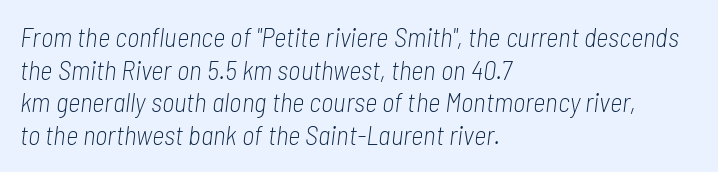
Q: Is the text bold? A: No.
Q: Is the text italic (slanted)? A: Yes, it leans right by about 7 degrees.
Q: Is the text underlined? A: No.
Q: How is the paragraph aligned? A: Left-aligned.
Q: Is the spacing between letters normal or unusually wide? A: Normal.
